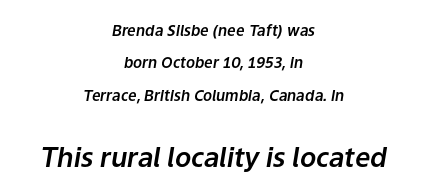
{"italic": "yes", "lean": "right", "slant_degrees": 9, "underline": "no", "align": "center", "line_spacing": "loose", "line_spacing_ratio": 2.16, "letter_spacing": "normal", "letter_spacing_em": 0.0, "larger_block": "second", "size_ratio": 1.8, "glyph_px": 27}
